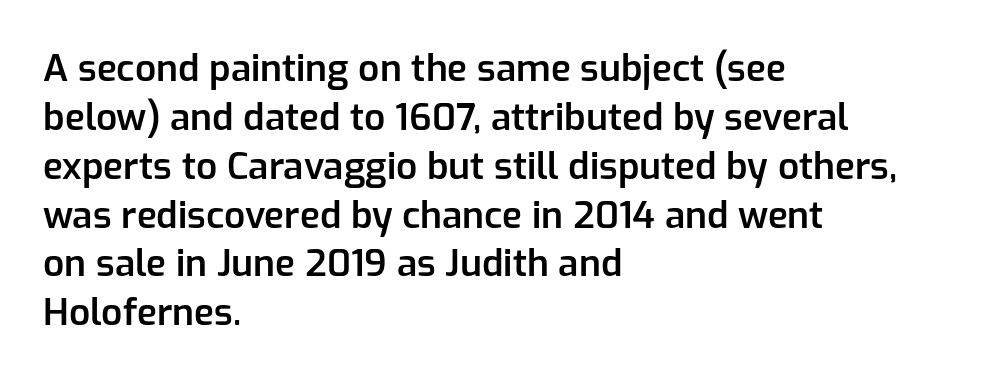
Q: Is the text bold? A: Semi-bold.
Q: Is the text italic (slanted)? A: No, it is upright.
Q: Is the typeface a serif or a sans-serif typeface? A: Sans-serif.
Q: Is the text underlined? A: No.
Q: How is the paragraph aligned? A: Left-aligned.
Q: Is the spacing between letters normal or unusually wide? A: Normal.
Q: Is the spacing between lines tight, normal or loose? A: Normal.
Q: Width (condensed, normal, or wide)? A: Normal.
Q: Stroke contrast? A: Low.
Q: x-height? A: Medium.
Q: Monospaced? A: No.
